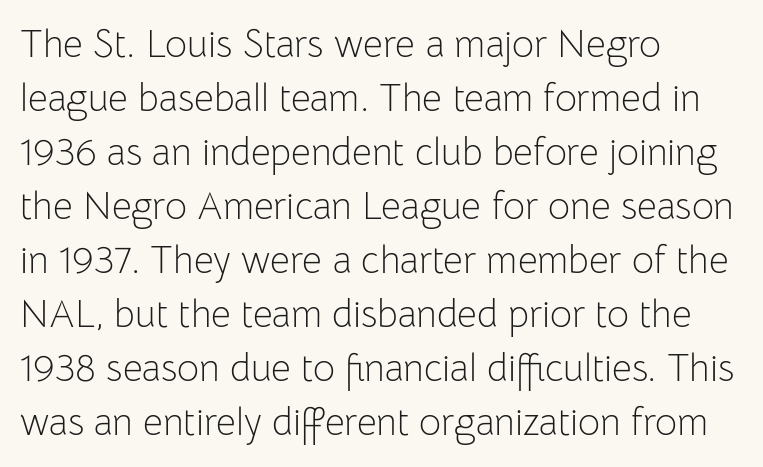
{"serif": "no", "italic": "no", "bold": "no", "weight": "light", "width": "normal", "stroke_contrast": "low", "x_height": "medium", "monospaced": "no", "underline": "no", "align": "left", "line_spacing": "normal", "line_spacing_ratio": 1.42, "letter_spacing": "normal", "letter_spacing_em": 0.0, "glyph_px": 38}
